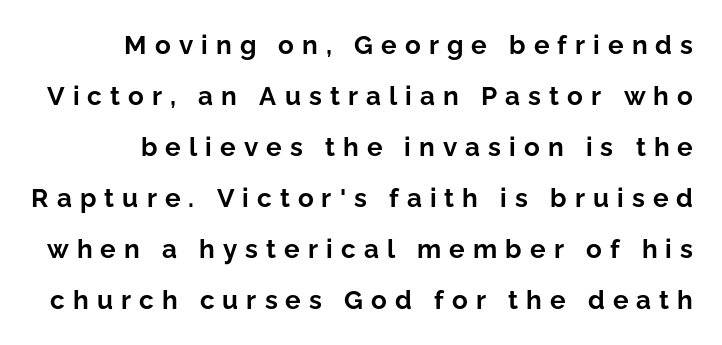
You could only call the tracking loose — the letters float apart. These words are printed bold, with thick strokes throughout. Vertical strokes here are truly vertical. Words float on clear page, feet unadorned.
